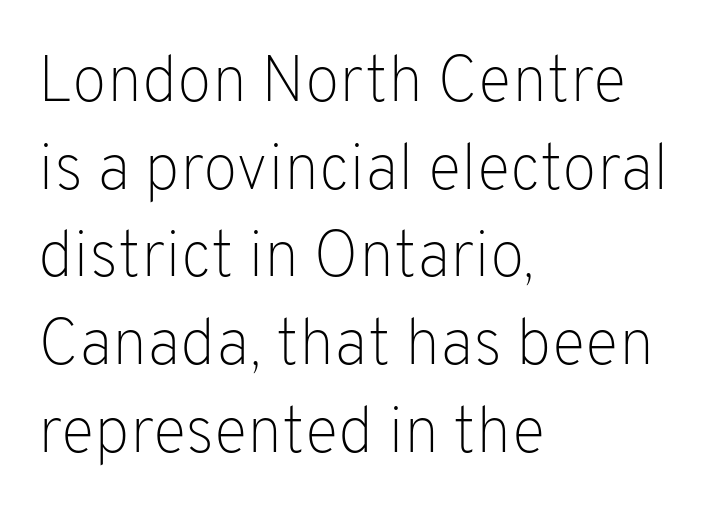
Q: Is the text bold? A: No.
Q: Is the text italic (slanted)? A: No, it is upright.
Q: Is the typeface a serif or a sans-serif typeface? A: Sans-serif.
Q: Is the text underlined? A: No.
Q: How is the paragraph aligned? A: Left-aligned.
Q: Is the spacing between letters normal or unusually wide? A: Normal.
Q: Is the spacing between lines tight, normal or loose? A: Normal.
Q: Width (condensed, normal, or wide)? A: Normal.
Q: Stroke contrast? A: Low.
Q: x-height? A: Medium.
Q: Monospaced? A: No.
